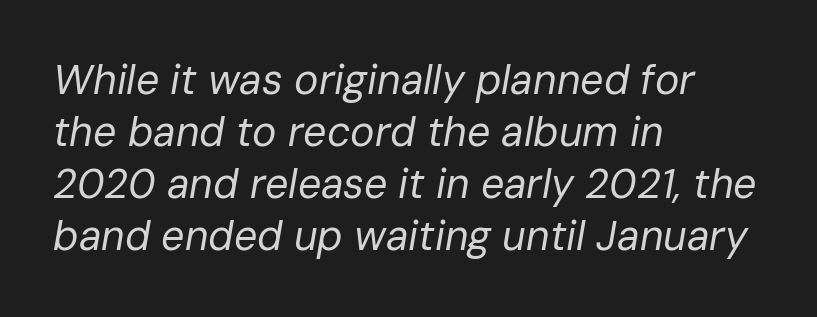
Q: Is the text bold? A: No.
Q: Is the text italic (slanted)? A: Yes, it leans right by about 10 degrees.
Q: Is the text underlined? A: No.
Q: How is the paragraph aligned? A: Left-aligned.
Q: Is the spacing between letters normal or unusually wide? A: Normal.
Q: Is the spacing between lines tight, normal or loose? A: Normal.
Q: Width (condensed, normal, or wide)? A: Normal.
Q: Stroke contrast? A: Low.
Q: x-height? A: Medium.
Q: Monospaced? A: No.
